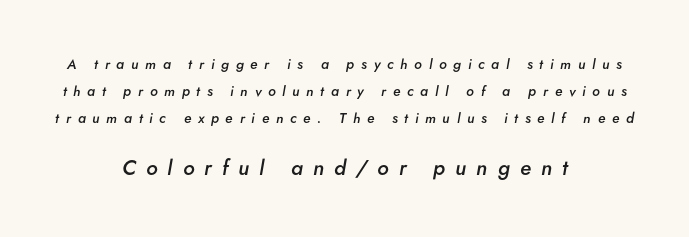
Q: Is the text bold? A: Semi-bold.
Q: Is the text italic (slanted)? A: Yes, it leans right by about 5 degrees.
Q: Is the text underlined? A: No.
Q: How is the paragraph aligned? A: Centered.
Q: Is the spacing between letters normal or unusually wide? A: Unusually wide.
Q: Is the spacing between lines tight, normal or loose? A: Loose.
Q: Which block of text is set in a larger size, the first (top) or the second (bottom)? A: The second (bottom) one.
